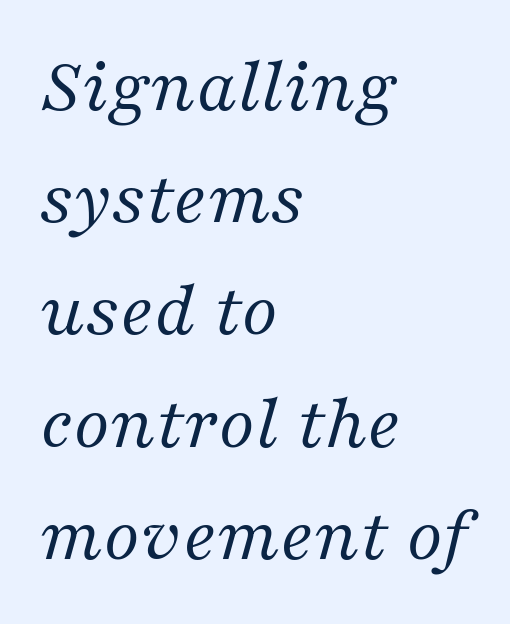
{"serif": "yes", "italic": "yes", "lean": "right", "slant_degrees": 16, "bold": "no", "weight": "regular", "width": "normal", "stroke_contrast": "medium", "x_height": "medium", "monospaced": "no", "underline": "no", "align": "left", "line_spacing": "normal", "line_spacing_ratio": 1.42, "letter_spacing": "normal", "letter_spacing_em": 0.0, "glyph_px": 79}
